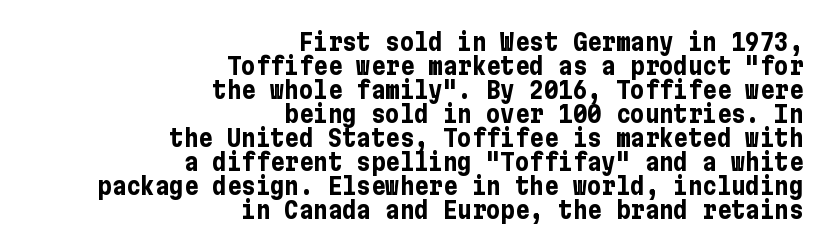
{"italic": "no", "bold": "yes", "underline": "no", "align": "right", "line_spacing": "tight", "line_spacing_ratio": 1.0, "letter_spacing": "normal", "letter_spacing_em": 0.0, "glyph_px": 24}
